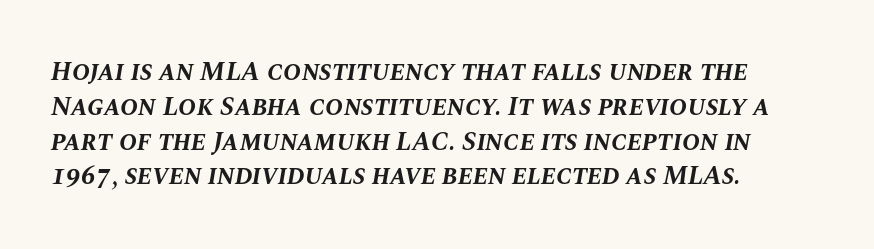
Q: Is the text bold? A: Yes.
Q: Is the text italic (slanted)? A: Yes, it leans right by about 10 degrees.
Q: Is the text underlined? A: No.
Q: How is the paragraph aligned? A: Left-aligned.
Q: Is the spacing between letters normal or unusually wide? A: Normal.
Q: Is the spacing between lines tight, normal or loose? A: Normal.
